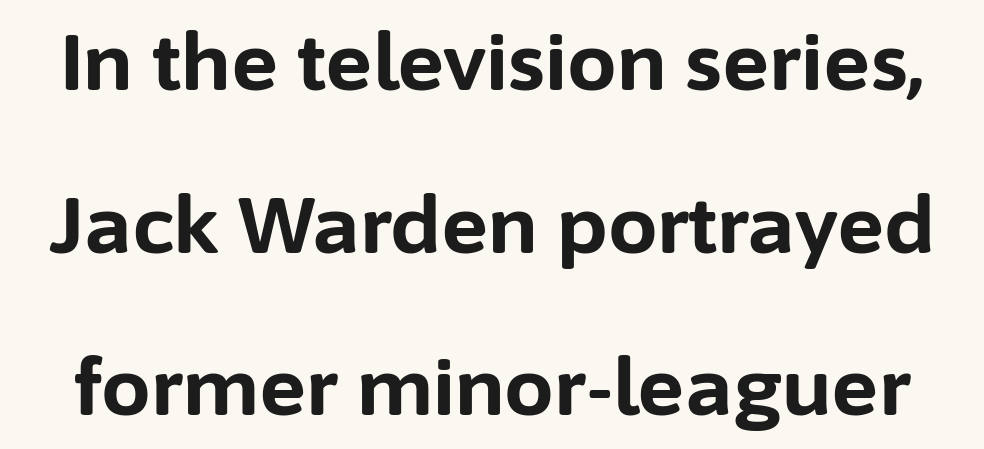
Q: Is the text bold? A: Yes.
Q: Is the text italic (slanted)? A: No, it is upright.
Q: Is the typeface a serif or a sans-serif typeface? A: Sans-serif.
Q: Is the text underlined? A: No.
Q: Is the spacing between letters normal or unusually wide? A: Normal.
Q: Is the spacing between lines tight, normal or loose? A: Loose.
Q: Width (condensed, normal, or wide)? A: Normal.
Q: Stroke contrast? A: Low.
Q: x-height? A: Medium.
Q: Monospaced? A: No.
